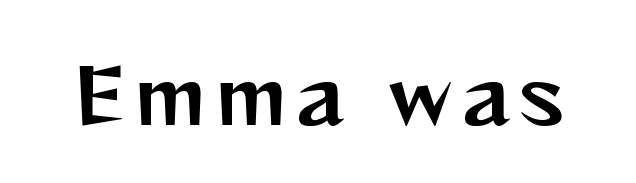
{"serif": "no", "italic": "no", "width": "normal", "stroke_contrast": "medium", "x_height": "medium", "monospaced": "no", "underline": "no", "glyph_px": 76}
